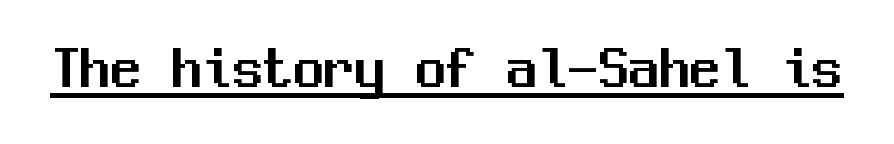
Q: Is the text italic (slanted)? A: No, it is upright.
Q: Is the typeface a serif or a sans-serif typeface? A: Sans-serif.
Q: Is the text underlined? A: Yes.
Q: Is the spacing between letters normal or unusually wide? A: Normal.
Q: Width (condensed, normal, or wide)? A: Normal.
Q: Stroke contrast? A: Medium.
Q: x-height? A: Medium.
Q: Monospaced? A: Yes.
